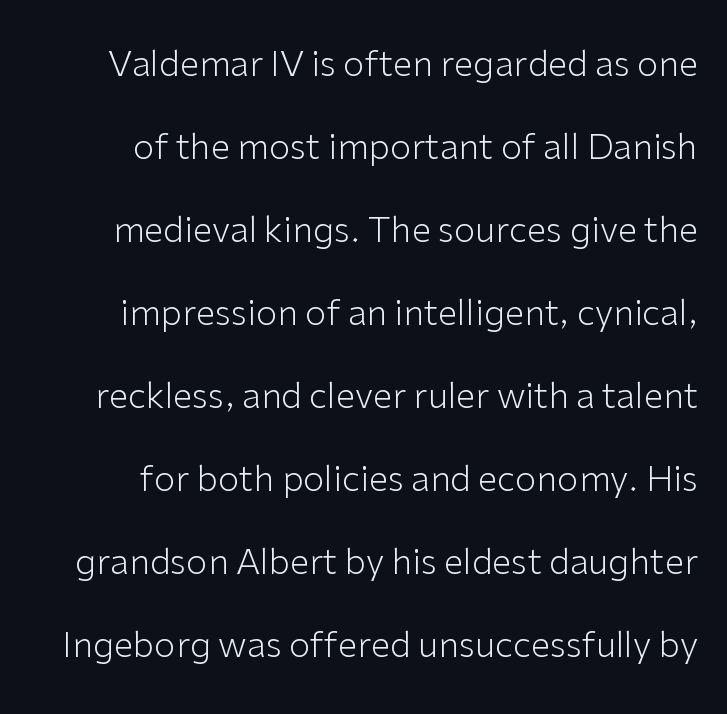
{"serif": "no", "italic": "no", "bold": "no", "weight": "light", "width": "normal", "stroke_contrast": "low", "x_height": "medium", "monospaced": "no", "underline": "no", "align": "right", "line_spacing": "loose", "line_spacing_ratio": 2.37, "letter_spacing": "normal", "letter_spacing_em": 0.0, "glyph_px": 35}
